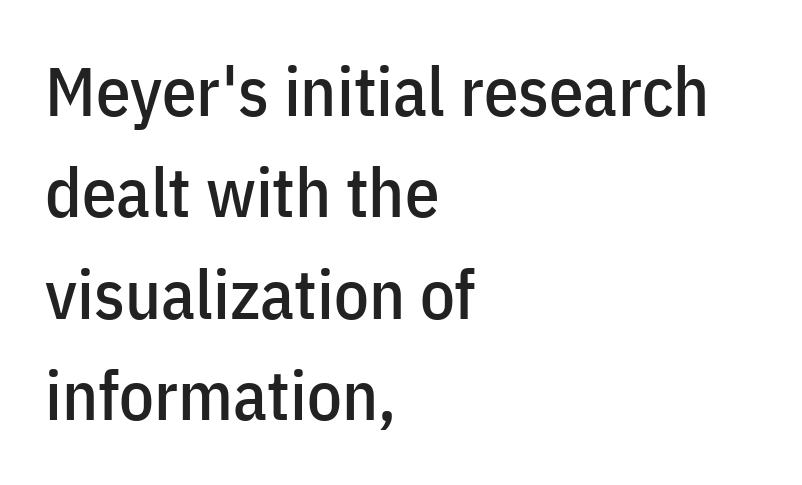
Quick note: interline space is typical. The face used here is rendered with its standard letterfit. The axis of the letterforms is exactly vertical. Stroke terminals: plain, sans-serif. Each letter keeps its own natural width here, so spacing adapts to shape. Layout note: lines flush left.
